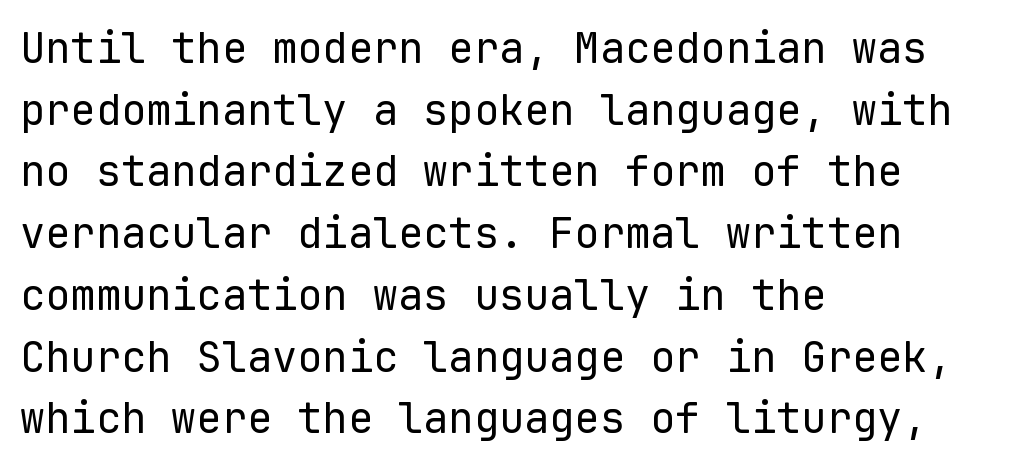
{"serif": "no", "italic": "no", "bold": "no", "weight": "regular", "width": "normal", "stroke_contrast": "low", "x_height": "medium", "monospaced": "yes", "underline": "no", "align": "left", "line_spacing": "normal", "line_spacing_ratio": 1.47, "letter_spacing": "normal", "letter_spacing_em": 0.0, "glyph_px": 42}
